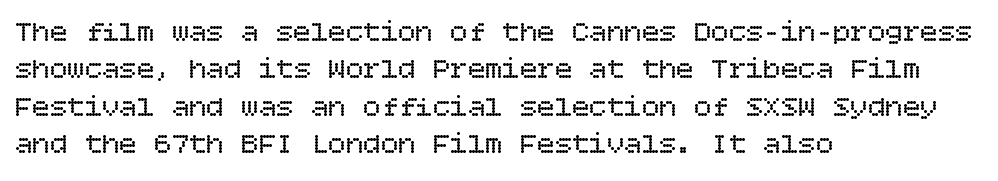
The image shows 29 px regular-weight type, upright; set left-aligned, normal line spacing (1.29x), normal letter spacing, not underlined; low stroke contrast and a large x-height.
